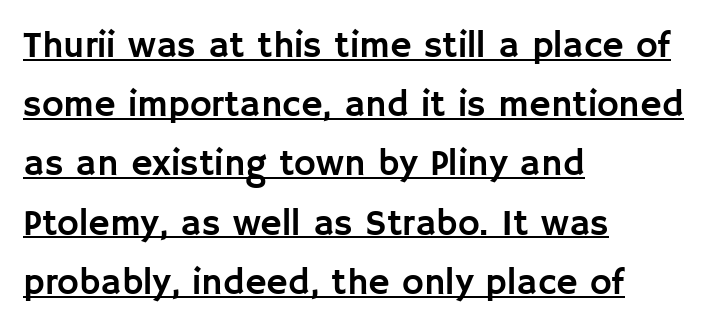
{"serif": "no", "italic": "no", "width": "normal", "stroke_contrast": "low", "x_height": "large", "monospaced": "no", "underline": "yes", "align": "left", "line_spacing": "normal", "line_spacing_ratio": 1.6, "letter_spacing": "normal", "letter_spacing_em": 0.0, "glyph_px": 37}
